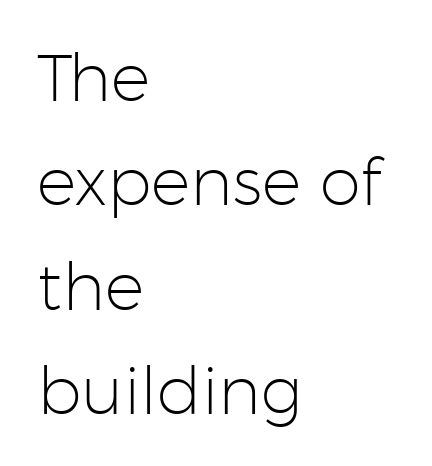
The image shows 66 px light sans-serif type, upright; set left-aligned, normal line spacing (1.58x), normal letter spacing, not underlined; low stroke contrast and a medium x-height.
